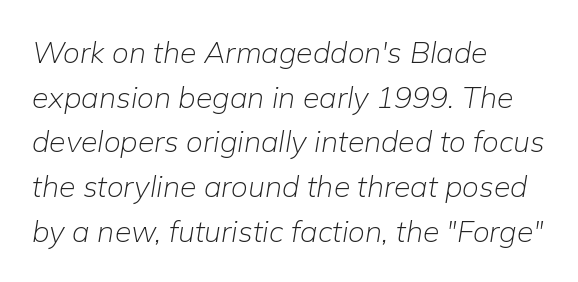
The image shows 30 px light type, italic (leaning right); set left-aligned, normal line spacing (1.49x), normal letter spacing, not underlined; low stroke contrast and a medium x-height.
